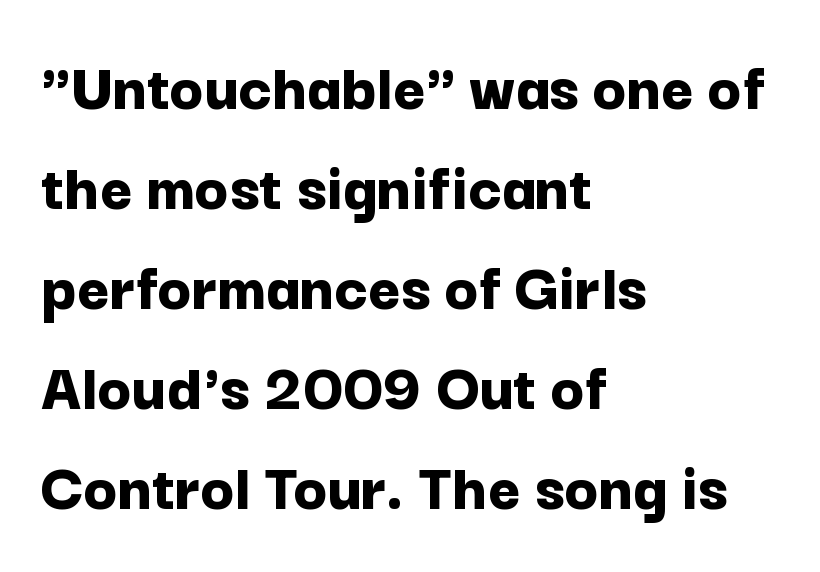
{"serif": "no", "italic": "no", "bold": "yes", "weight": "bold", "width": "normal", "stroke_contrast": "low", "x_height": "medium", "monospaced": "no", "underline": "no", "align": "left", "line_spacing": "normal", "line_spacing_ratio": 1.43, "letter_spacing": "normal", "letter_spacing_em": 0.0, "glyph_px": 70}
